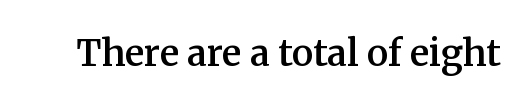
{"serif": "yes", "italic": "no", "bold": "semi", "weight": "semibold", "width": "normal", "stroke_contrast": "medium", "x_height": "medium", "monospaced": "no", "underline": "no", "letter_spacing": "normal", "letter_spacing_em": 0.0, "glyph_px": 36}
